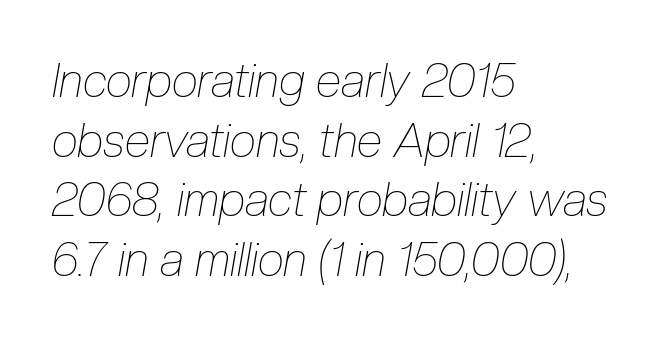
The image shows 47 px thin, condensed type, italic (leaning right); set left-aligned, normal line spacing (1.27x), normal letter spacing, not underlined; low stroke contrast and a medium x-height.
